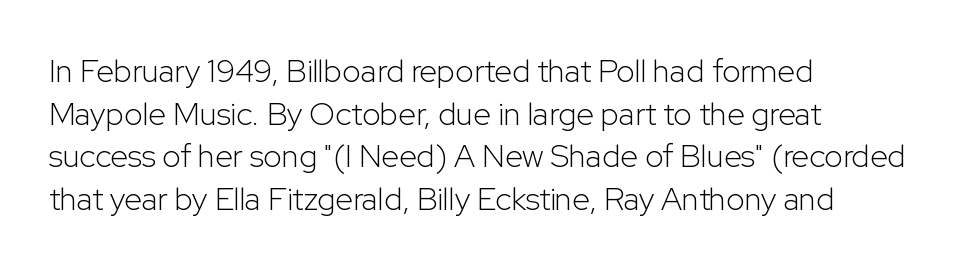
Q: Is the text bold? A: No.
Q: Is the text italic (slanted)? A: No, it is upright.
Q: Is the typeface a serif or a sans-serif typeface? A: Sans-serif.
Q: Is the text underlined? A: No.
Q: How is the paragraph aligned? A: Left-aligned.
Q: Is the spacing between letters normal or unusually wide? A: Normal.
Q: Is the spacing between lines tight, normal or loose? A: Normal.
Q: Width (condensed, normal, or wide)? A: Normal.
Q: Stroke contrast? A: Low.
Q: x-height? A: Medium.
Q: Monospaced? A: No.
